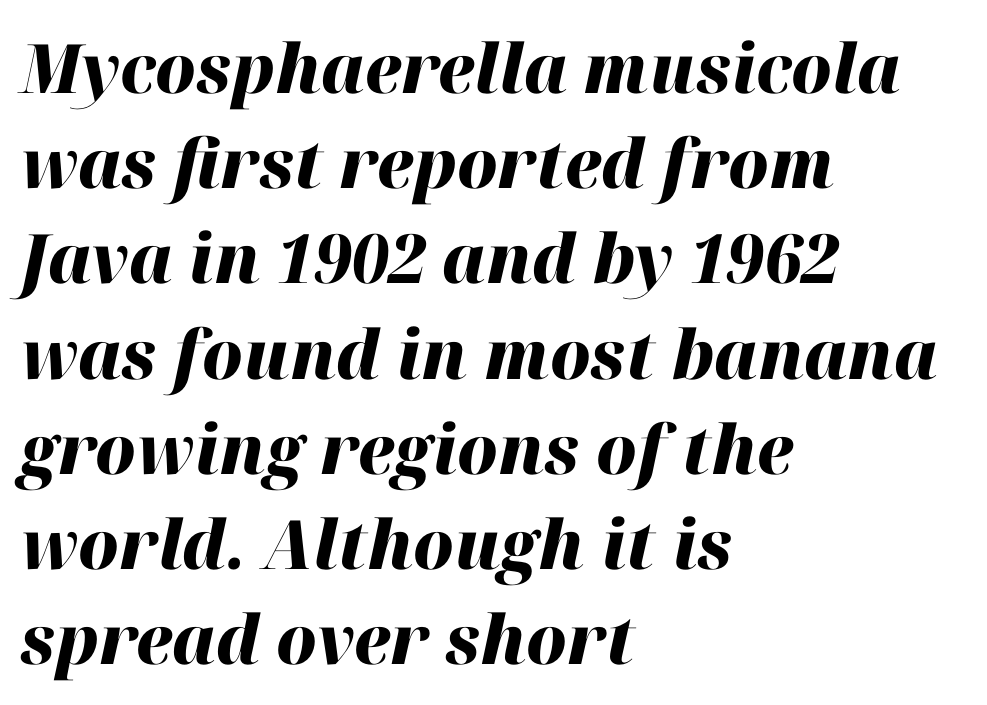
{"italic": "yes", "lean": "right", "slant_degrees": 12, "bold": "yes", "weight": "heavy", "width": "normal", "stroke_contrast": "high", "x_height": "medium", "monospaced": "no", "underline": "no", "align": "left", "line_spacing": "normal", "line_spacing_ratio": 1.4, "letter_spacing": "normal", "letter_spacing_em": 0.0, "glyph_px": 68}
